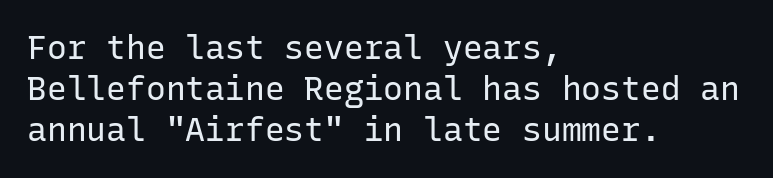
Q: Is the text bold? A: No.
Q: Is the text italic (slanted)? A: No, it is upright.
Q: Is the typeface a serif or a sans-serif typeface? A: Sans-serif.
Q: Is the text underlined? A: No.
Q: How is the paragraph aligned? A: Left-aligned.
Q: Is the spacing between letters normal or unusually wide? A: Normal.
Q: Is the spacing between lines tight, normal or loose? A: Normal.
Q: Width (condensed, normal, or wide)? A: Normal.
Q: Stroke contrast? A: Low.
Q: x-height? A: Medium.
Q: Monospaced? A: Yes.
